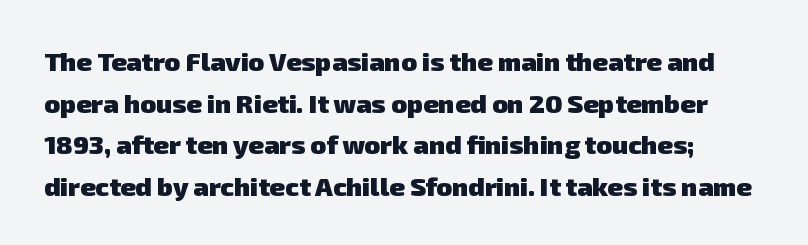
Q: Is the text bold? A: Yes.
Q: Is the text underlined? A: No.
Q: Is the spacing between letters normal or unusually wide? A: Normal.
Q: Is the spacing between lines tight, normal or loose? A: Normal.
